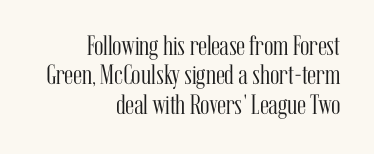
The image shows 28 px light, condensed serif type, upright; set right-aligned, tight line spacing (1.05x), normal letter spacing, not underlined; medium stroke contrast and a medium x-height.
